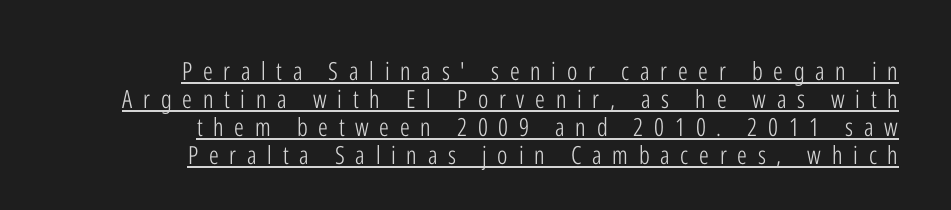
{"italic": "no", "bold": "no", "underline": "yes", "align": "right", "line_spacing": "tight", "line_spacing_ratio": 1.12, "letter_spacing": "wide", "letter_spacing_em": 0.43, "glyph_px": 25}
